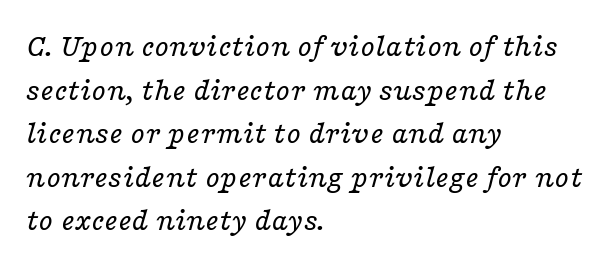
Q: Is the text bold? A: No.
Q: Is the text italic (slanted)? A: Yes, it leans right by about 16 degrees.
Q: Is the typeface a serif or a sans-serif typeface? A: Serif.
Q: Is the text underlined? A: No.
Q: How is the paragraph aligned? A: Left-aligned.
Q: Is the spacing between letters normal or unusually wide? A: Normal.
Q: Is the spacing between lines tight, normal or loose? A: Normal.
Q: Width (condensed, normal, or wide)? A: Wide.
Q: Stroke contrast? A: Low.
Q: x-height? A: Medium.
Q: Monospaced? A: No.
